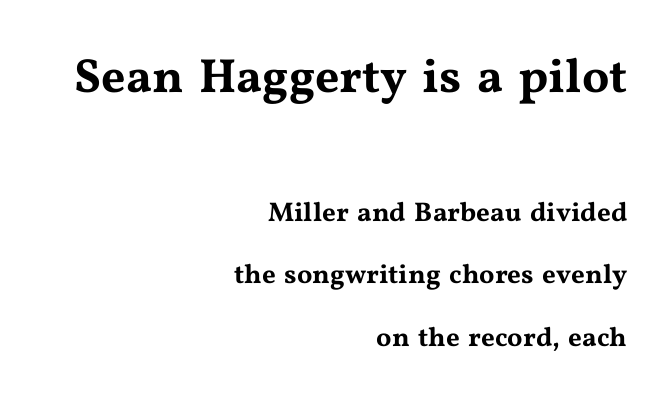
{"serif": "yes", "italic": "no", "width": "wide", "stroke_contrast": "medium", "x_height": "medium", "monospaced": "no", "underline": "no", "align": "right", "line_spacing": "loose", "line_spacing_ratio": 2.32, "letter_spacing": "normal", "letter_spacing_em": 0.0, "larger_block": "first", "size_ratio": 1.78, "glyph_px": 48}
